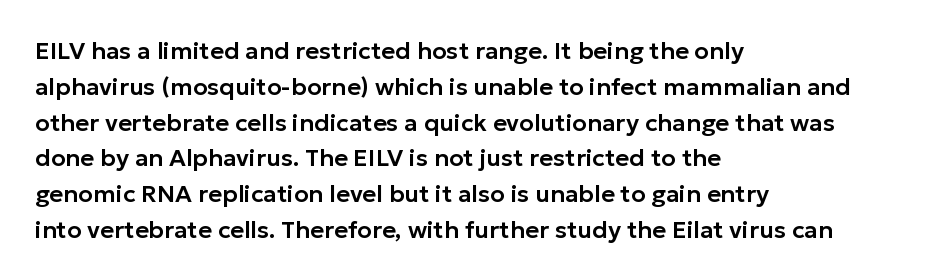
Summary of vertical rhythm: regular, with standard interline spacing. Is the block centered? No — it sits flush against the left margin. Nobody drew a line under any word here. Unlike italic type, these characters show no tilt at all.
